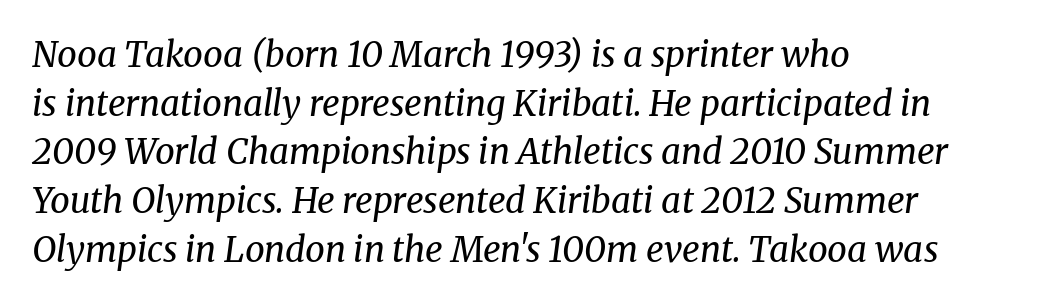
Q: Is the text bold? A: No.
Q: Is the text italic (slanted)? A: Yes, it leans right by about 8 degrees.
Q: Is the typeface a serif or a sans-serif typeface? A: Serif.
Q: Is the text underlined? A: No.
Q: How is the paragraph aligned? A: Left-aligned.
Q: Is the spacing between letters normal or unusually wide? A: Normal.
Q: Is the spacing between lines tight, normal or loose? A: Normal.
Q: Width (condensed, normal, or wide)? A: Normal.
Q: Stroke contrast? A: Medium.
Q: x-height? A: Medium.
Q: Monospaced? A: No.
